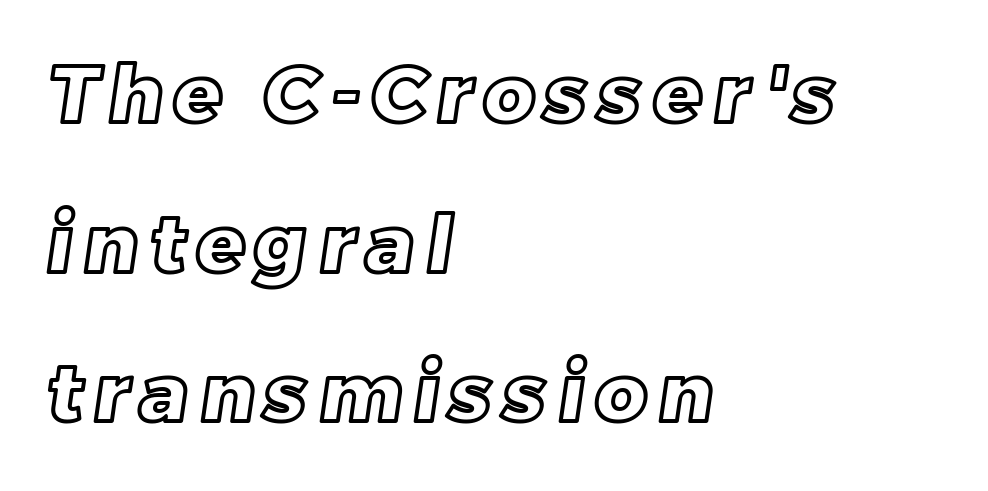
Q: Is the text underlined? A: No.
Q: How is the paragraph aligned? A: Left-aligned.
Q: Width (condensed, normal, or wide)? A: Normal.
Q: x-height? A: Large.
Q: Monospaced? A: No.
